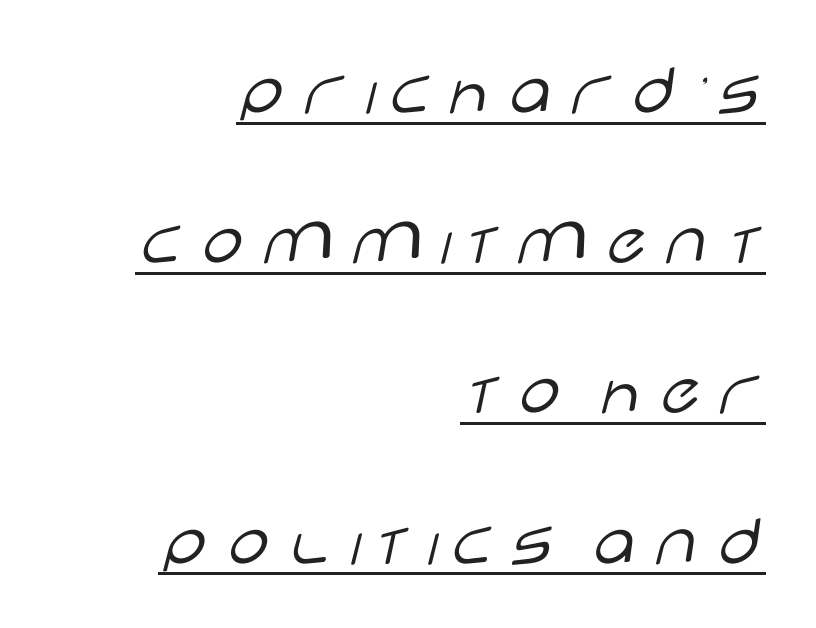
{"serif": "no", "bold": "no", "weight": "light", "width": "wide", "stroke_contrast": "low", "x_height": "large", "monospaced": "no", "underline": "yes", "align": "right", "line_spacing": "loose", "line_spacing_ratio": 2.03, "glyph_px": 74}
